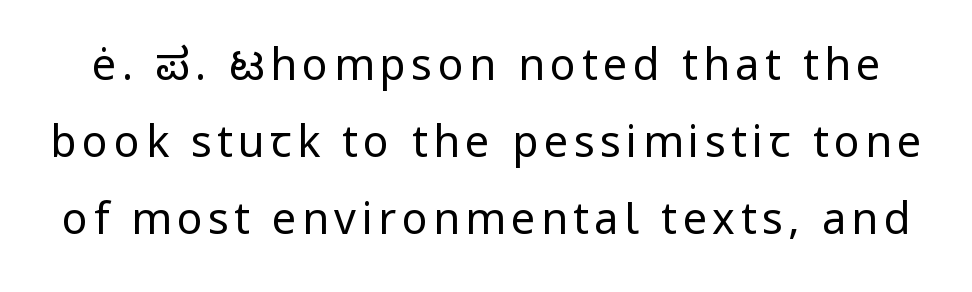
{"serif": "no", "italic": "no", "bold": "no", "weight": "regular", "width": "normal", "stroke_contrast": "low", "x_height": "medium", "monospaced": "no", "underline": "no", "line_spacing_ratio": 1.79, "glyph_px": 43}
